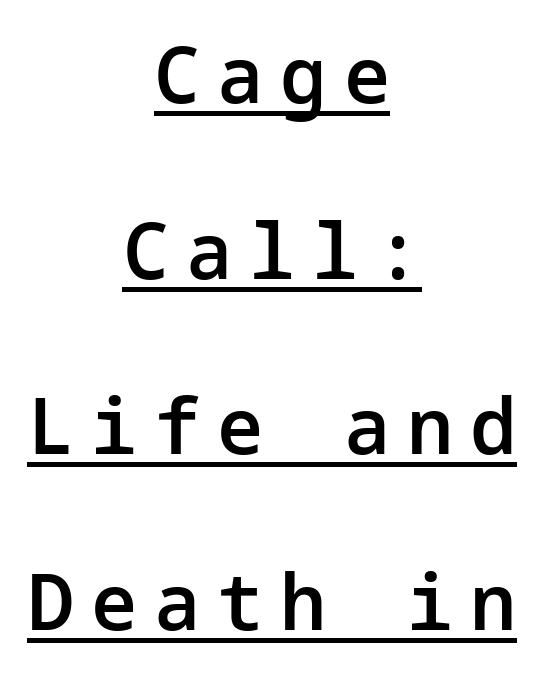
Q: Is the text bold? A: Semi-bold.
Q: Is the text italic (slanted)? A: No, it is upright.
Q: Is the typeface a serif or a sans-serif typeface? A: Sans-serif.
Q: Is the text underlined? A: Yes.
Q: How is the paragraph aligned? A: Centered.
Q: Is the spacing between letters normal or unusually wide? A: Unusually wide.
Q: Is the spacing between lines tight, normal or loose? A: Loose.
Q: Width (condensed, normal, or wide)? A: Normal.
Q: Stroke contrast? A: Low.
Q: x-height? A: Medium.
